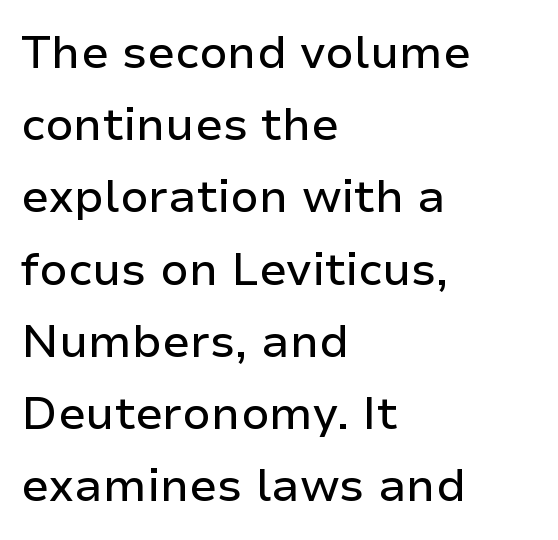
Between one letter and the next there's only the usual sliver of space. Do the letters lean? They stand straight. Font category for this specimen: sans-serif. The space beneath each line is pristine and unruled.
